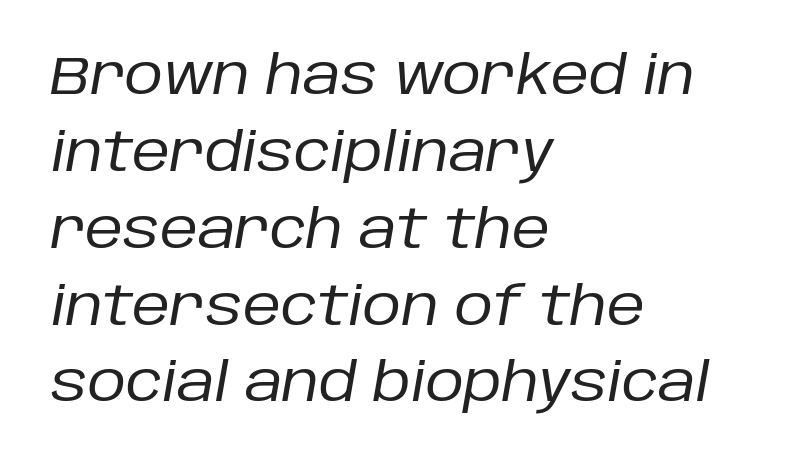
{"italic": "yes", "lean": "right", "slant_degrees": 10, "bold": "no", "weight": "regular", "width": "normal", "stroke_contrast": "low", "x_height": "large", "monospaced": "no", "underline": "no", "align": "left", "line_spacing": "normal", "line_spacing_ratio": 1.45, "letter_spacing": "normal", "letter_spacing_em": 0.0, "glyph_px": 53}
